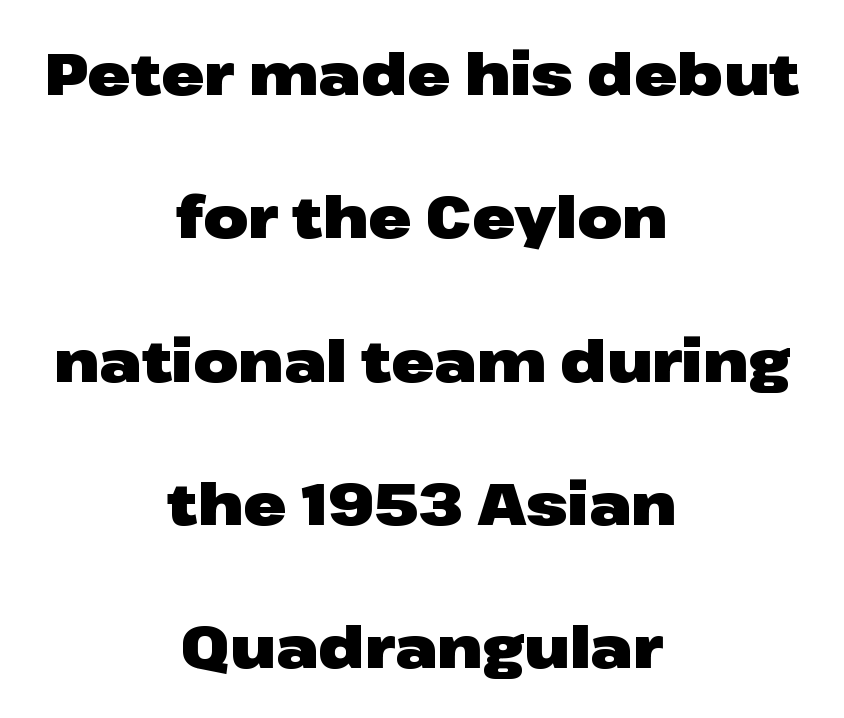
Q: Is the text bold? A: Yes.
Q: Is the text italic (slanted)? A: No, it is upright.
Q: Is the typeface a serif or a sans-serif typeface? A: Sans-serif.
Q: Is the text underlined? A: No.
Q: How is the paragraph aligned? A: Centered.
Q: Is the spacing between letters normal or unusually wide? A: Normal.
Q: Is the spacing between lines tight, normal or loose? A: Loose.
Q: Width (condensed, normal, or wide)? A: Wide.
Q: Stroke contrast? A: Low.
Q: x-height? A: Medium.
Q: Monospaced? A: No.
